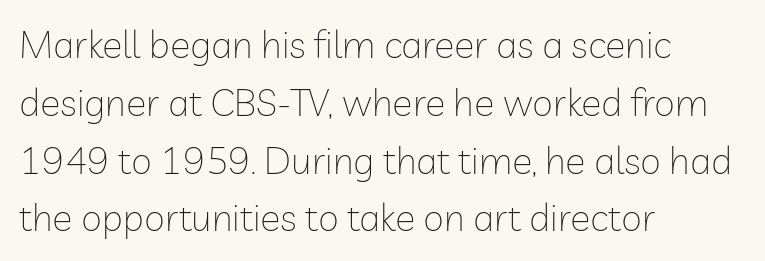
{"serif": "no", "italic": "no", "bold": "no", "weight": "thin", "width": "normal", "stroke_contrast": "low", "x_height": "medium", "monospaced": "no", "underline": "no", "align": "left", "line_spacing": "normal", "line_spacing_ratio": 1.52, "letter_spacing": "normal", "letter_spacing_em": 0.0, "glyph_px": 38}
